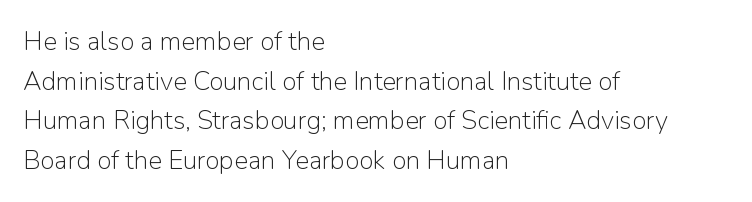
{"italic": "no", "bold": "no", "underline": "no", "align": "left", "line_spacing": "normal", "line_spacing_ratio": 1.52, "letter_spacing": "normal", "letter_spacing_em": 0.0, "glyph_px": 26}
